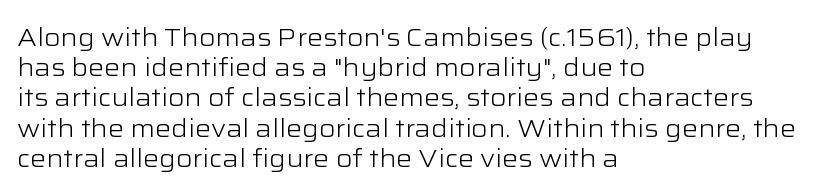
The image shows 25 px text type, upright; set left-aligned, line spacing 1.21x, normal letter spacing, not underlined.
